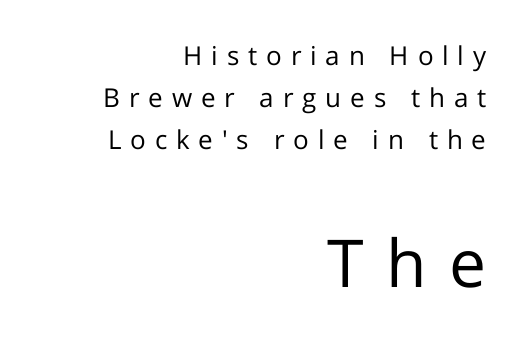
The image shows 66 px regular-weight sans-serif type, upright; set right-aligned, normal line spacing (1.62x), unusually wide letter spacing (+0.34 em), not underlined; the second (bottom) block is 2.54x larger; low stroke contrast and a medium x-height.
